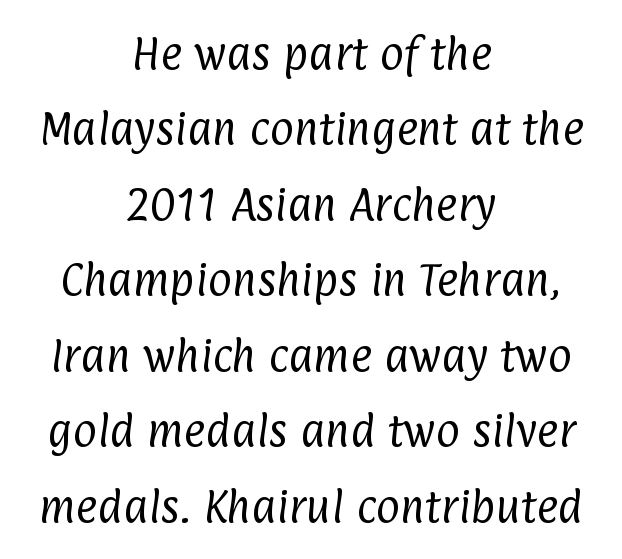
{"serif": "no", "bold": "no", "weight": "regular", "width": "condensed", "stroke_contrast": "low", "x_height": "medium", "monospaced": "no", "underline": "no", "align": "center", "line_spacing": "loose", "line_spacing_ratio": 2.04, "letter_spacing": "normal", "letter_spacing_em": 0.0, "glyph_px": 37}
